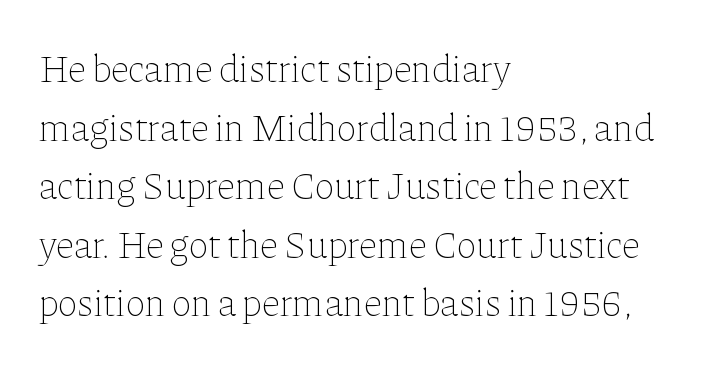
Leading matches the norm, producing a regular column. Compared with typical body copy, the letter spacing here is the same. Here the designer chose a conventional face with non-uniform glyph widths. Posture: upright roman.
